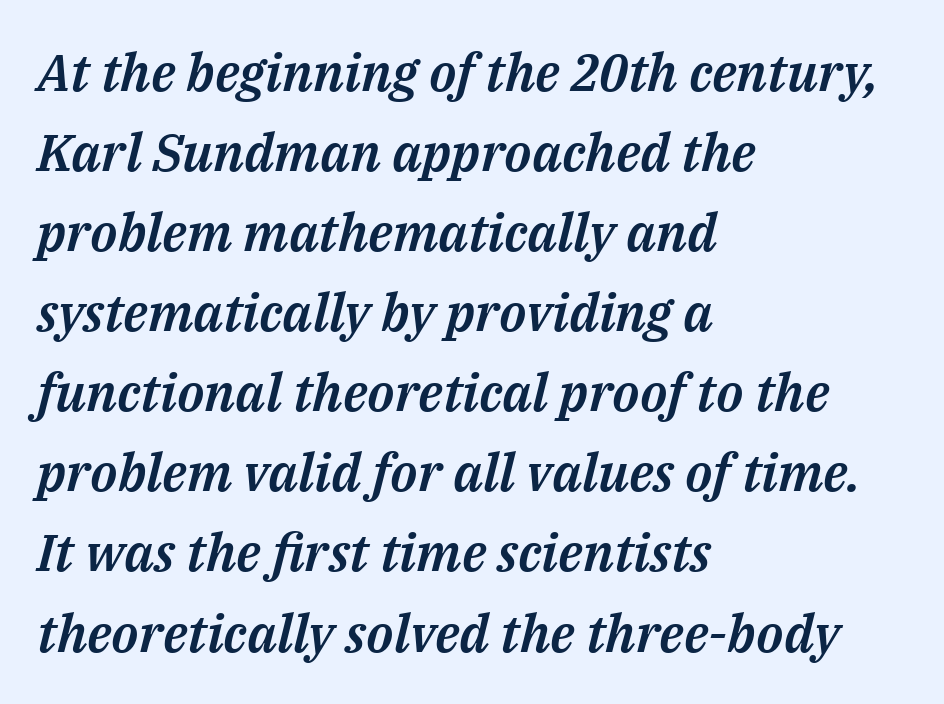
{"italic": "yes", "lean": "right", "slant_degrees": 14, "width": "normal", "stroke_contrast": "medium", "x_height": "medium", "monospaced": "no", "underline": "no", "align": "left", "line_spacing": "normal", "line_spacing_ratio": 1.54, "letter_spacing": "normal", "letter_spacing_em": 0.0, "glyph_px": 52}
